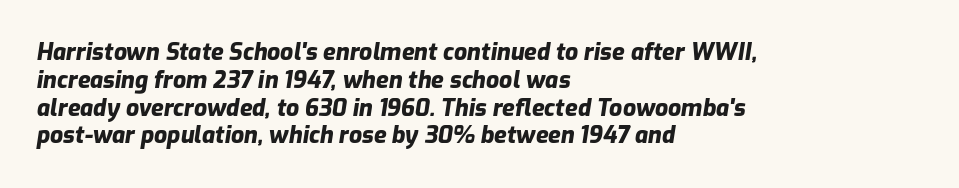
Q: Is the text bold? A: Yes.
Q: Is the text italic (slanted)? A: Yes, it leans right by about 9 degrees.
Q: Is the text underlined? A: No.
Q: How is the paragraph aligned? A: Left-aligned.
Q: Is the spacing between letters normal or unusually wide? A: Normal.
